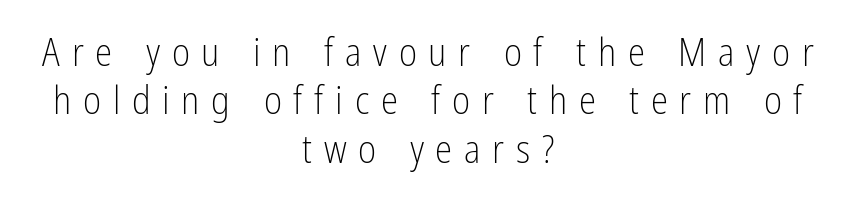
{"serif": "no", "italic": "no", "bold": "no", "weight": "light", "width": "condensed", "stroke_contrast": "low", "x_height": "medium", "monospaced": "no", "underline": "no", "align": "center", "line_spacing_ratio": 1.24, "letter_spacing": "wide", "letter_spacing_em": 0.3, "glyph_px": 39}
